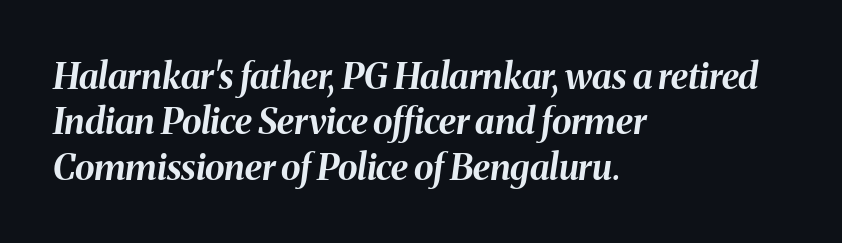
The image shows 36 px bold type, italic (leaning right); set left-aligned, normal line spacing (1.26x), normal letter spacing, not underlined; medium stroke contrast and a medium x-height.
